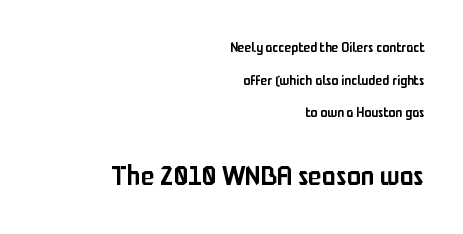
{"serif": "no", "italic": "no", "bold": "semi", "weight": "semibold", "width": "condensed", "stroke_contrast": "low", "x_height": "medium", "monospaced": "no", "underline": "no", "align": "right", "line_spacing": "loose", "line_spacing_ratio": 2.33, "letter_spacing": "normal", "letter_spacing_em": 0.0, "larger_block": "second", "size_ratio": 2.0, "glyph_px": 28}
